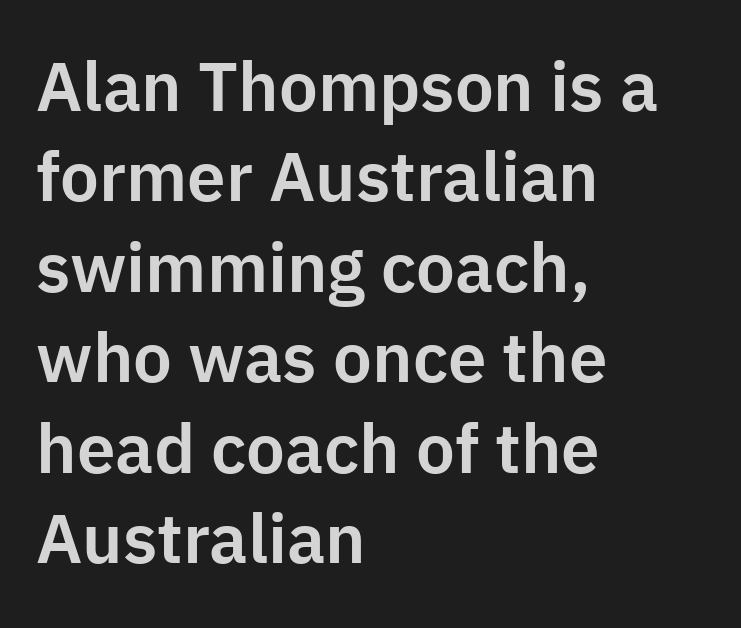
Normally led — the rows are evenly, conventionally spaced. The rendering keeps characters at their native spacing. Is there any slant? The stems are plumb. The lines in this sample share a left origin and differ only in where they stop. The rendering shows plain stroke endings on the letterforms — a sans-serif design.
